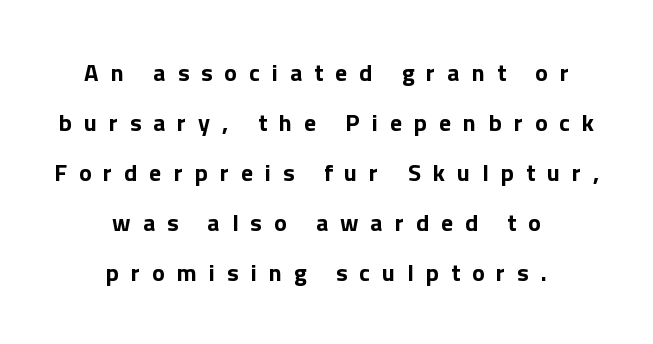
The image shows 24 px bold type, upright; set centered, loose line spacing (2.08x), unusually wide letter spacing (+0.5 em), not underlined.
